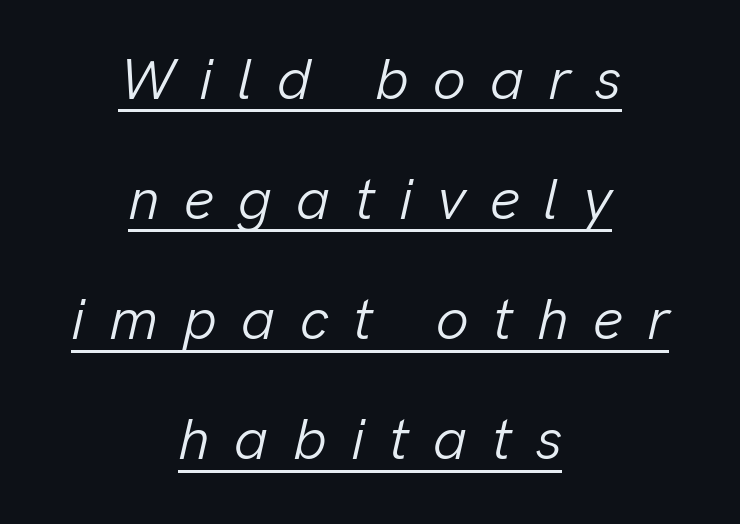
Is there much room between lines? Yes — plenty of vertical air separates them. Here the glyphs are tracked loosely, breaking word shapes into spaced letters. Think of a printed novel: that variable character pitch is what you see here. No chunkiness to these letters — they're not bold. These characters rest on top of a visible drawn line.
